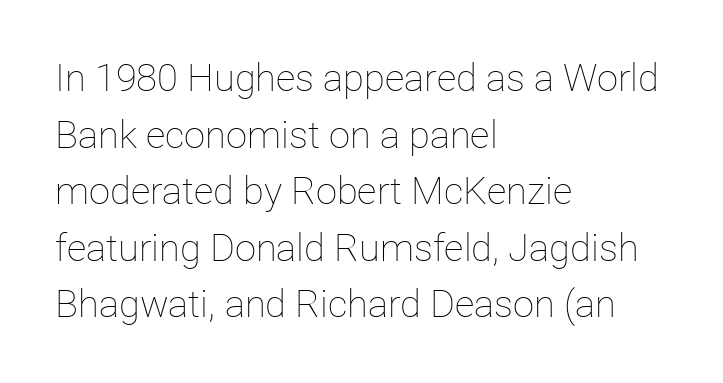
Q: Is the text bold? A: No.
Q: Is the text italic (slanted)? A: No, it is upright.
Q: Is the text underlined? A: No.
Q: How is the paragraph aligned? A: Left-aligned.
Q: Is the spacing between letters normal or unusually wide? A: Normal.
Q: Is the spacing between lines tight, normal or loose? A: Normal.
Q: Width (condensed, normal, or wide)? A: Normal.
Q: Stroke contrast? A: Low.
Q: x-height? A: Medium.
Q: Monospaced? A: No.
